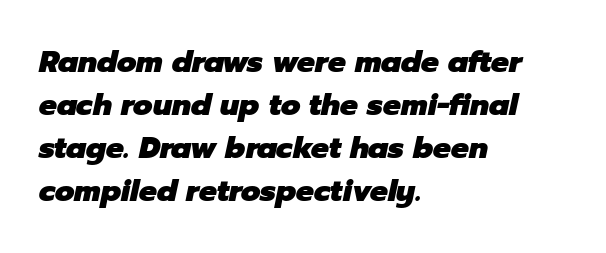
The image shows 30 px heavy type, italic (leaning right); set left-aligned, normal line spacing (1.43x), normal letter spacing, not underlined; low stroke contrast and a medium x-height.
